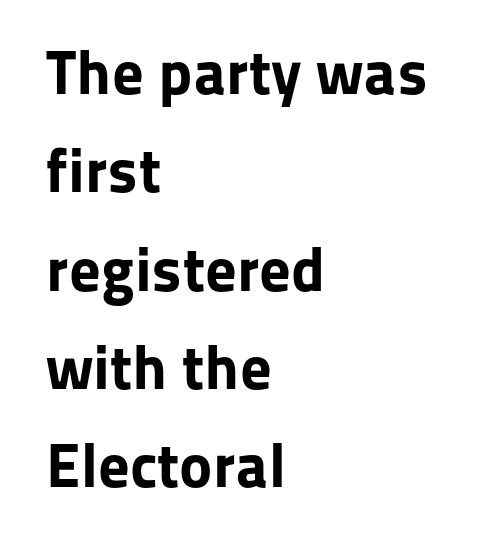
{"serif": "no", "italic": "no", "bold": "yes", "weight": "bold", "width": "normal", "stroke_contrast": "low", "x_height": "medium", "monospaced": "no", "underline": "no", "align": "left", "line_spacing": "normal", "line_spacing_ratio": 1.56, "letter_spacing": "normal", "letter_spacing_em": 0.0, "glyph_px": 63}
